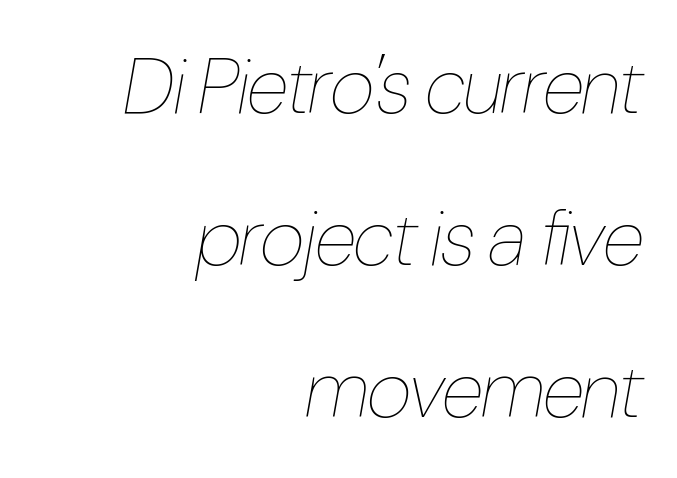
The image shows 78 px thin, condensed type, italic (leaning right); set right-aligned, loose line spacing (1.95x), normal letter spacing, not underlined; low stroke contrast and a medium x-height.
